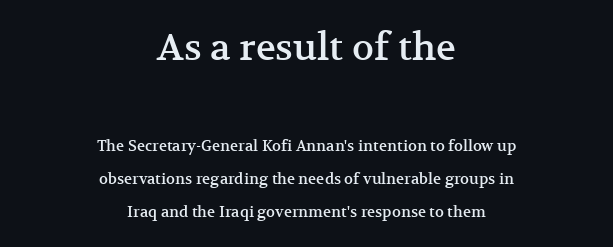
The image shows 37 px serif type, upright; set centered, loose line spacing (2.22x), normal letter spacing, not underlined; the first (top) block is 2.47x larger; medium stroke contrast and a medium x-height.
